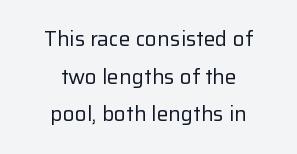
Q: Is the text bold? A: No.
Q: Is the text italic (slanted)? A: No, it is upright.
Q: Is the text underlined? A: No.
Q: How is the paragraph aligned? A: Centered.
Q: Is the spacing between letters normal or unusually wide? A: Normal.
